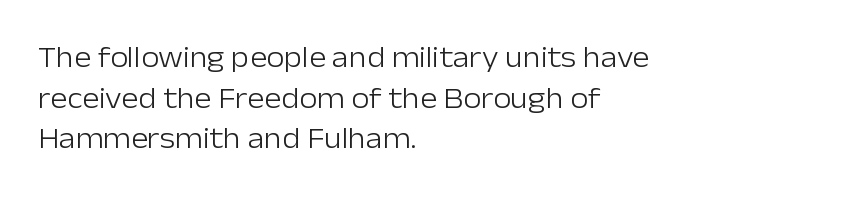
Q: Is the text bold? A: No.
Q: Is the text italic (slanted)? A: No, it is upright.
Q: Is the typeface a serif or a sans-serif typeface? A: Sans-serif.
Q: Is the text underlined? A: No.
Q: How is the paragraph aligned? A: Left-aligned.
Q: Is the spacing between letters normal or unusually wide? A: Normal.
Q: Is the spacing between lines tight, normal or loose? A: Normal.
Q: Width (condensed, normal, or wide)? A: Normal.
Q: Stroke contrast? A: Low.
Q: x-height? A: Medium.
Q: Monospaced? A: No.
